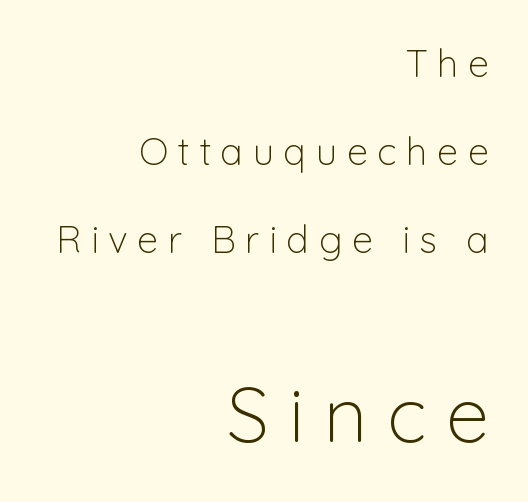
Q: Is the text bold? A: No.
Q: Is the text italic (slanted)? A: No, it is upright.
Q: Is the typeface a serif or a sans-serif typeface? A: Sans-serif.
Q: Is the text underlined? A: No.
Q: How is the paragraph aligned? A: Right-aligned.
Q: Is the spacing between letters normal or unusually wide? A: Unusually wide.
Q: Is the spacing between lines tight, normal or loose? A: Loose.
Q: Which block of text is set in a larger size, the first (top) or the second (bottom)? A: The second (bottom) one.
Q: Width (condensed, normal, or wide)? A: Normal.
Q: Stroke contrast? A: Low.
Q: x-height? A: Medium.
Q: Monospaced? A: No.
